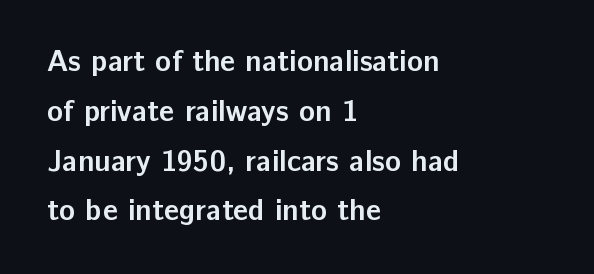
The axis of the letterforms is exactly vertical. Spacing verdict: proportional, widths tailored to each character. Check where the strokes stop: nothing finishes them off — pure sans. Quick note: interline space is typical. Every row of glyphs begins at an identical x-position on the left. Glance below the letters and you will spot only blank space.
